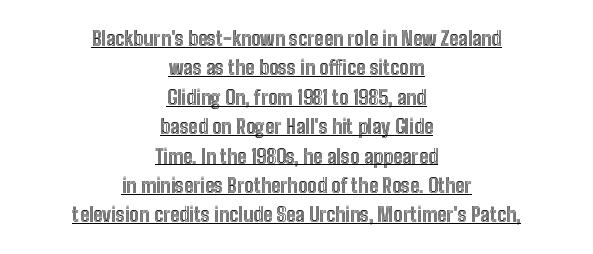
The letterforms sit shoulder to shoulder at normal distance. Emphasis is given by a line drawn under the lettering. Posture: straight, roman, zero tilt. Every row of glyphs is offset so its center matches the block's center. Horizontal bands of white between lines are of average thickness.
